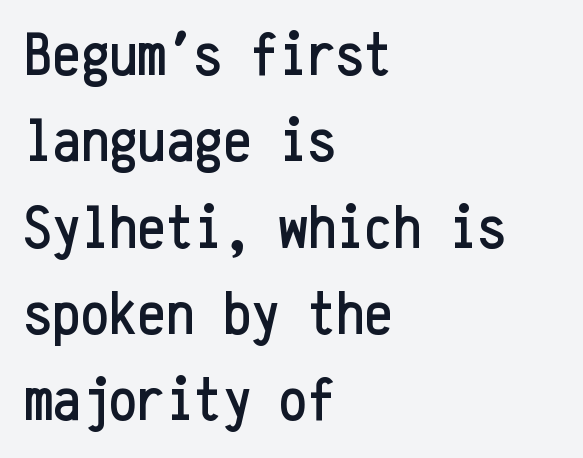
{"serif": "no", "italic": "no", "width": "condensed", "stroke_contrast": "low", "x_height": "medium", "monospaced": "yes", "underline": "no", "align": "left", "line_spacing": "normal", "line_spacing_ratio": 1.37, "letter_spacing": "normal", "letter_spacing_em": 0.0, "glyph_px": 63}
